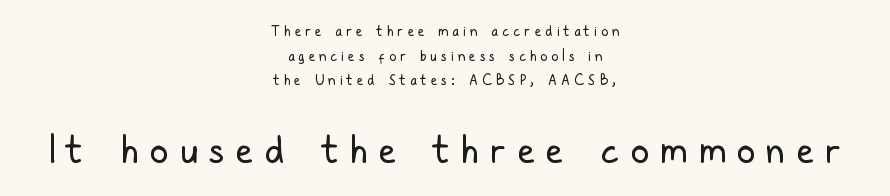
Q: Is the text bold? A: No.
Q: Is the text italic (slanted)? A: No, it is upright.
Q: Is the typeface a serif or a sans-serif typeface? A: Sans-serif.
Q: Is the text underlined? A: No.
Q: How is the paragraph aligned? A: Centered.
Q: Is the spacing between letters normal or unusually wide? A: Unusually wide.
Q: Which block of text is set in a larger size, the first (top) or the second (bottom)? A: The second (bottom) one.
Q: Width (condensed, normal, or wide)? A: Condensed.
Q: Stroke contrast? A: Low.
Q: x-height? A: Medium.
Q: Monospaced? A: No.
